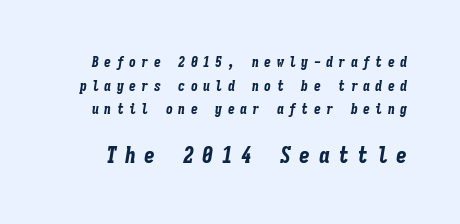
Bigger letters appear in the bottom chunk; the top chunk is reduced. Tracking value appears strongly positive — letters spread wide. The glyphs look as if they've been sheared to an angle. Each new line begins a customary step beneath the previous one.
